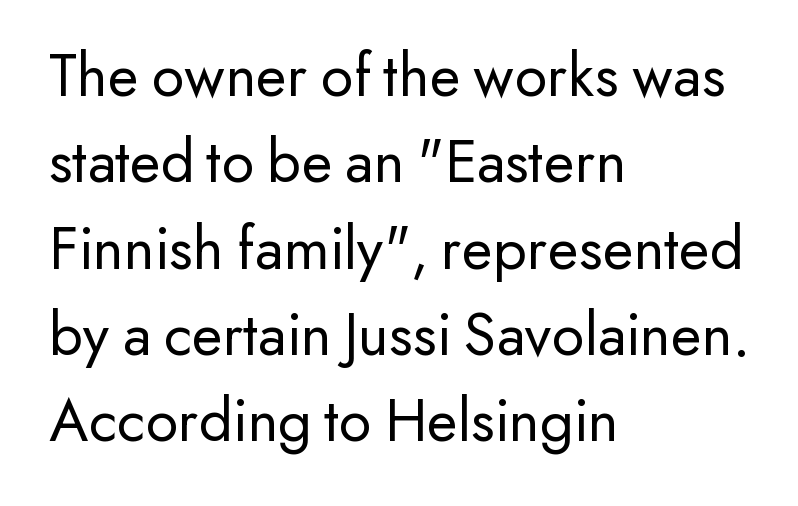
{"serif": "no", "italic": "no", "bold": "no", "weight": "regular", "width": "normal", "stroke_contrast": "low", "x_height": "small", "monospaced": "no", "underline": "no", "align": "left", "line_spacing": "normal", "line_spacing_ratio": 1.37, "letter_spacing": "normal", "letter_spacing_em": 0.0, "glyph_px": 63}
